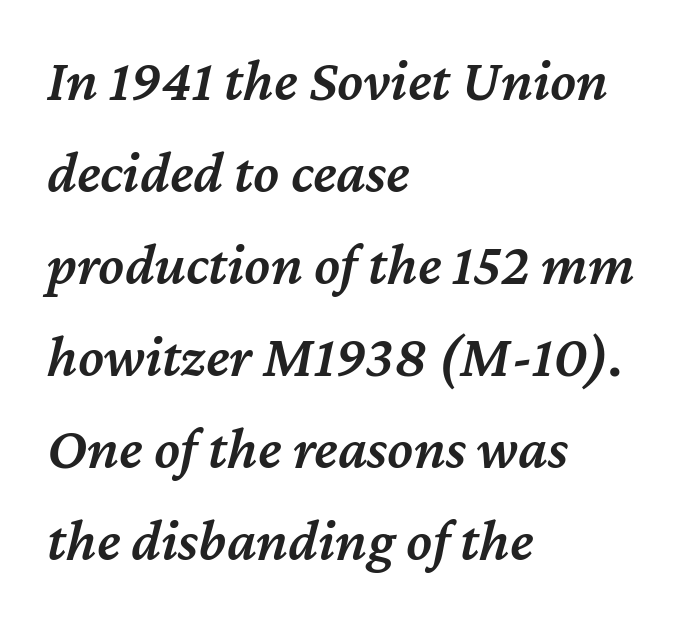
Compared with ordinary roman type, these characters are visibly tilted. These lines sit exactly where default settings would place them. Proportional: the letters do not fall into vertical columns. A bare baseline throughout the passage. This sample is left-justified, so line endings fall wherever the words run out. No extra tracking has been applied to these lines.
